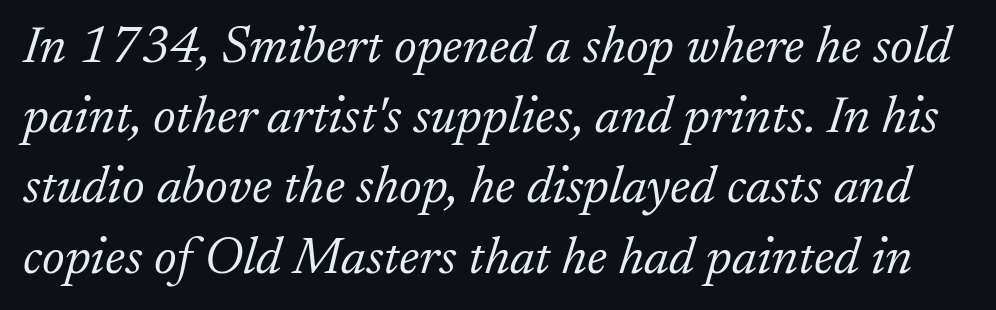
The image shows 52 px light serif type, italic (leaning right); set normal line spacing (1.35x), normal letter spacing, not underlined; low stroke contrast and a small x-height.
